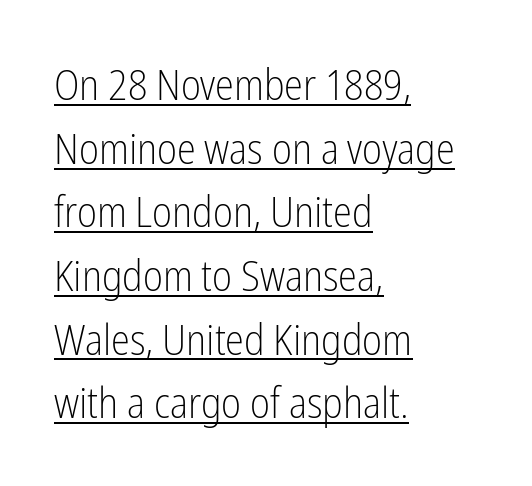
Q: Is the text bold? A: No.
Q: Is the text italic (slanted)? A: No, it is upright.
Q: Is the typeface a serif or a sans-serif typeface? A: Sans-serif.
Q: Is the text underlined? A: Yes.
Q: How is the paragraph aligned? A: Left-aligned.
Q: Is the spacing between letters normal or unusually wide? A: Normal.
Q: Is the spacing between lines tight, normal or loose? A: Normal.
Q: Width (condensed, normal, or wide)? A: Condensed.
Q: Stroke contrast? A: Low.
Q: x-height? A: Medium.
Q: Monospaced? A: No.
